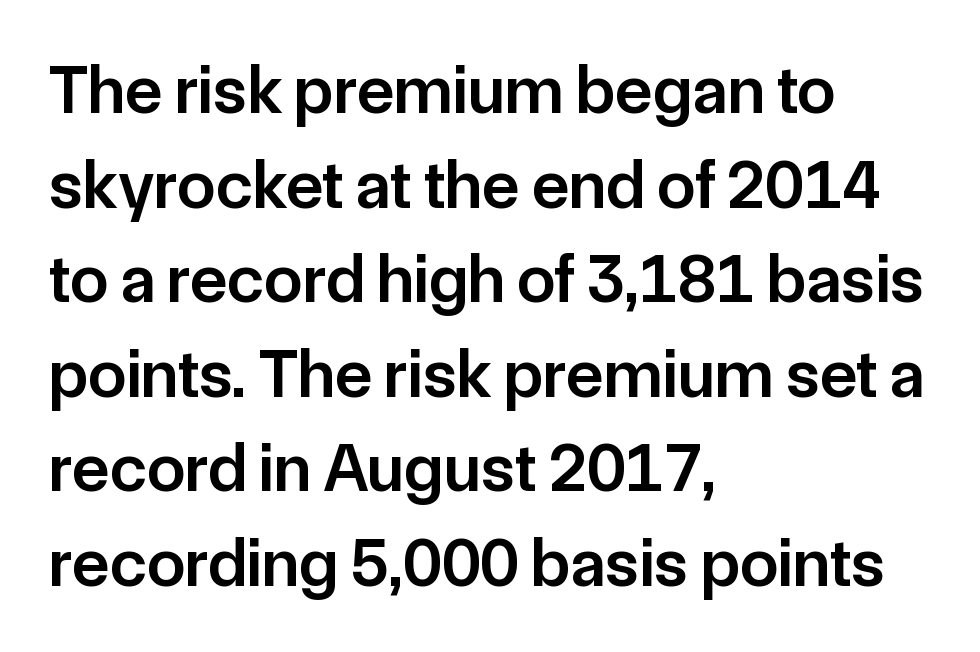
Students, this is semibold: more ink than regular, less than bold. Short and long lines alike share a common starting point at left. Here the designer chose a conventional face with non-uniform glyph widths. Between one letter and the next there's only the usual sliver of space. The glyphs are unaccompanied by any horizontal stroke below them.
